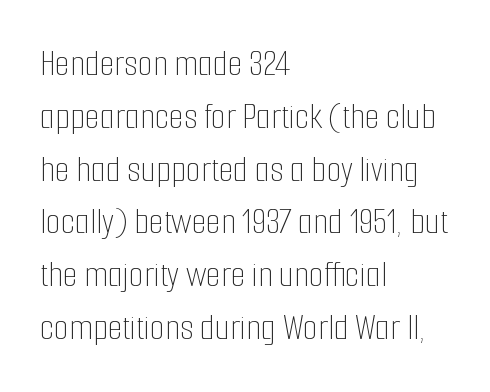
Regarding leading, the lines here are spaced in the standard way. Is there any slant? The stems are plumb. Character widths vary here, with narrow letters taking less room than wide ones. The cut favours lightness, reaching ordinary text weight at its darkest.
